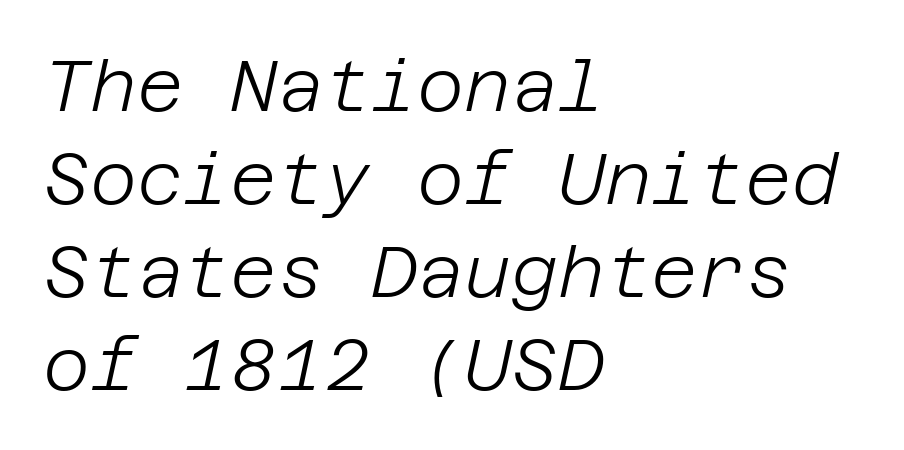
The image shows 72 px light type, italic (leaning right); set left-aligned, normal line spacing (1.29x), normal letter spacing, not underlined; low stroke contrast and a large x-height.
